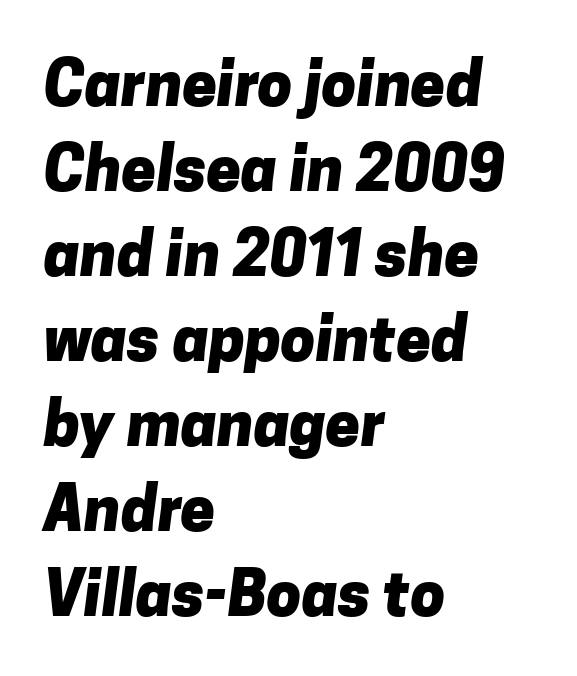
Quick note: underline off. These lines sit exactly where default settings would place them. Does extra space separate the letters? No, they use regular spacing. The text block is weighted toward the left margin, trailing off unevenly rightward.
